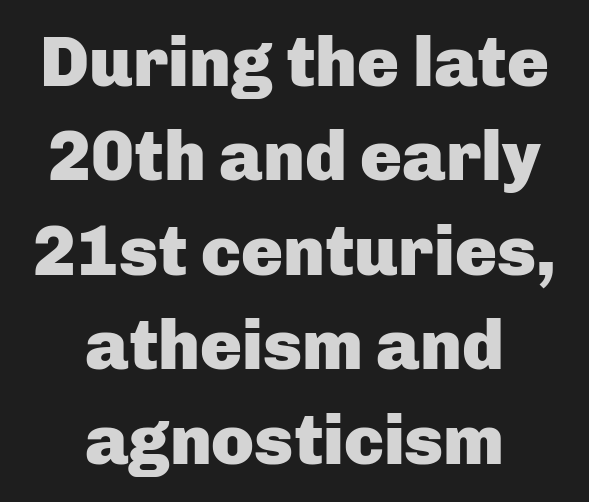
Normally led — the rows are evenly, conventionally spaced. Look at the bottom of the vertical strokes: they stop flat, with no serifs. Is the block centered? Yes — each line is placed symmetrically about the middle. Typesetter's note: full bold, strokes at maximum text heaviness. Here the glyphs are tracked normally, forming tight word shapes. The typography opts for an upright posture over an oblique one.
